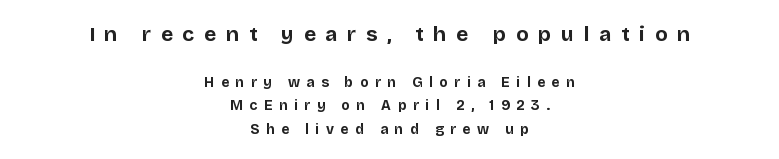
How would I describe the line gaps? Plain and ordinary. A bare baseline throughout the passage. Emphasis by weight is at full strength: bold. The face used here is rendered with a markedly widened letterfit. Neither beginnings nor endings align; midpoints do. Bigger letters appear in the top chunk; the bottom chunk is reduced.
